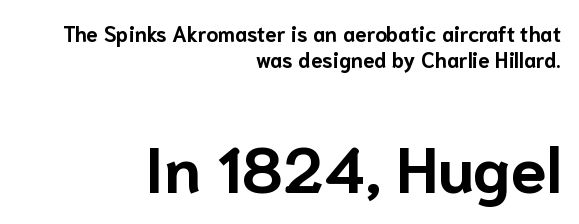
Q: Is the text bold? A: Yes.
Q: Is the text italic (slanted)? A: No, it is upright.
Q: Is the typeface a serif or a sans-serif typeface? A: Sans-serif.
Q: Is the text underlined? A: No.
Q: How is the paragraph aligned? A: Right-aligned.
Q: Is the spacing between letters normal or unusually wide? A: Normal.
Q: Is the spacing between lines tight, normal or loose? A: Normal.
Q: Which block of text is set in a larger size, the first (top) or the second (bottom)? A: The second (bottom) one.
Q: Width (condensed, normal, or wide)? A: Normal.
Q: Stroke contrast? A: Low.
Q: x-height? A: Medium.
Q: Monospaced? A: No.
